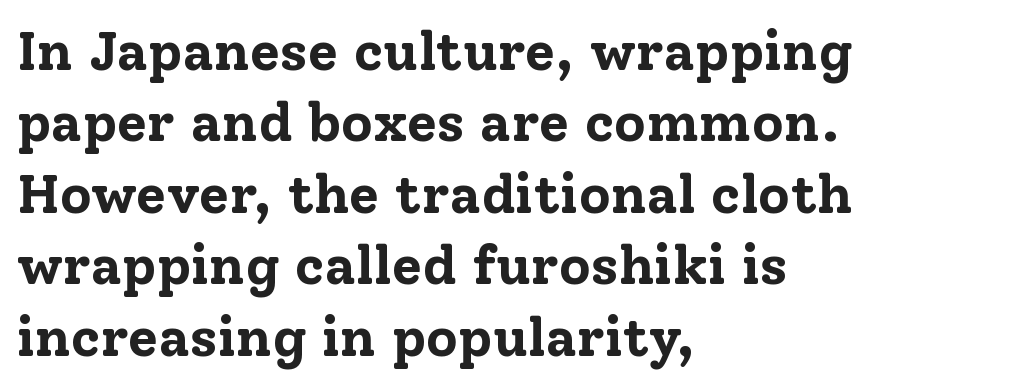
The image shows 55 px bold serif type, upright; set left-aligned, normal line spacing (1.3x), normal letter spacing, not underlined; low stroke contrast and a medium x-height.
